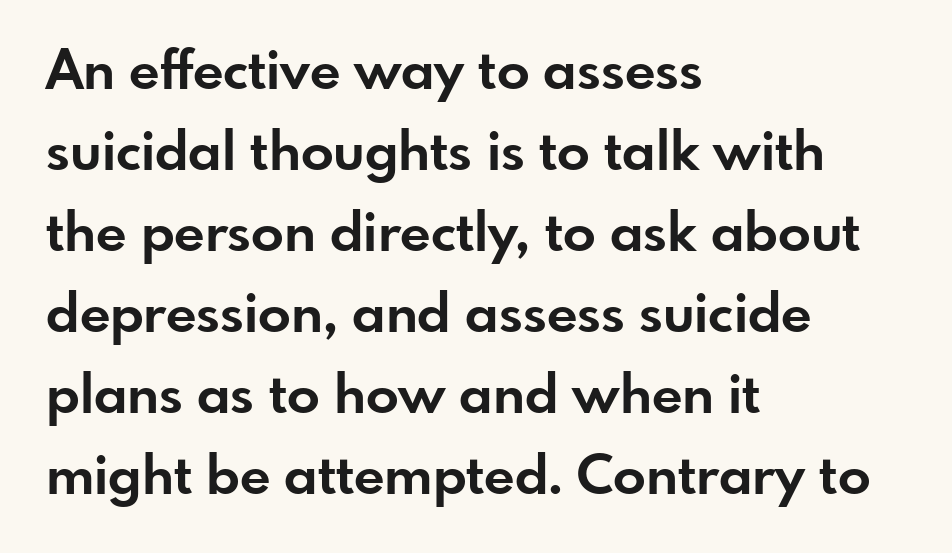
Q: Is the text bold? A: Yes.
Q: Is the text italic (slanted)? A: No, it is upright.
Q: Is the typeface a serif or a sans-serif typeface? A: Sans-serif.
Q: Is the text underlined? A: No.
Q: How is the paragraph aligned? A: Left-aligned.
Q: Is the spacing between letters normal or unusually wide? A: Normal.
Q: Is the spacing between lines tight, normal or loose? A: Normal.
Q: Width (condensed, normal, or wide)? A: Normal.
Q: Stroke contrast? A: Low.
Q: x-height? A: Small.
Q: Monospaced? A: No.
